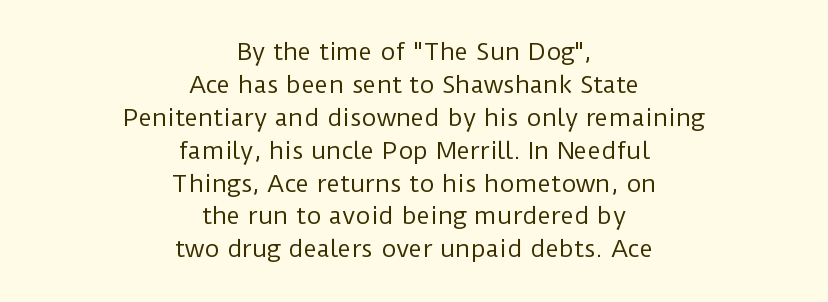
Q: Is the text bold? A: No.
Q: Is the text italic (slanted)? A: No, it is upright.
Q: Is the text underlined? A: No.
Q: How is the paragraph aligned? A: Centered.
Q: Is the spacing between letters normal or unusually wide? A: Normal.
Q: Is the spacing between lines tight, normal or loose? A: Normal.
